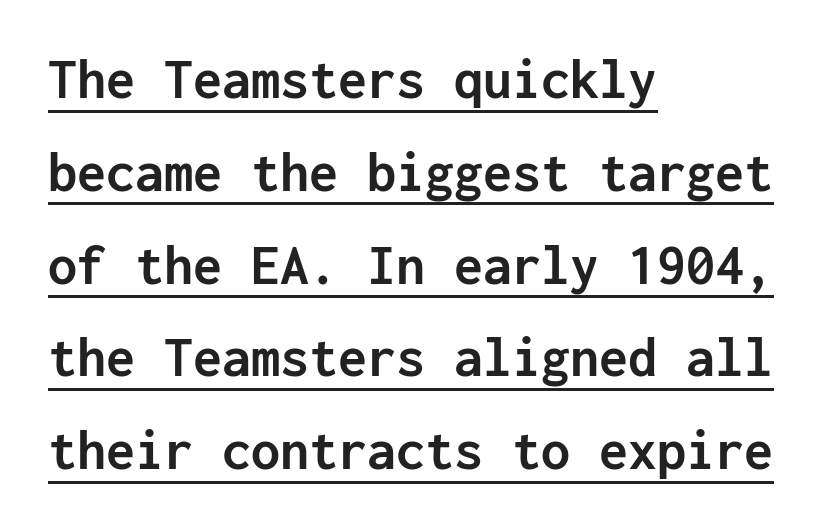
The image shows 58 px semibold sans-serif type, upright, monospaced; set left-aligned, normal line spacing (1.6x), normal letter spacing, underlined; low stroke contrast and a medium x-height.
